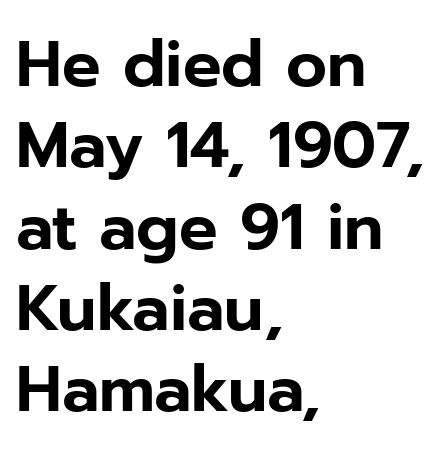
The image shows 64 px sans-serif type, upright; set left-aligned, normal line spacing (1.27x), normal letter spacing, not underlined; low stroke contrast and a medium x-height.
